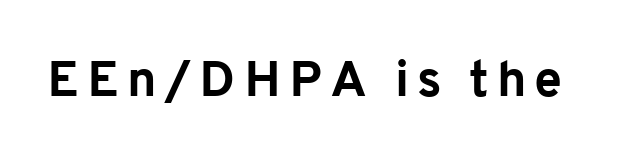
{"serif": "no", "italic": "no", "bold": "yes", "weight": "bold", "width": "normal", "stroke_contrast": "low", "x_height": "medium", "monospaced": "no", "underline": "no", "glyph_px": 50}
